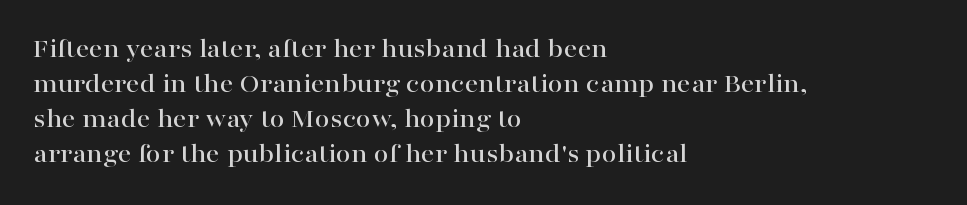
{"italic": "no", "underline": "no", "align": "left", "line_spacing": "normal", "line_spacing_ratio": 1.3, "letter_spacing": "normal", "letter_spacing_em": 0.0, "glyph_px": 27}
